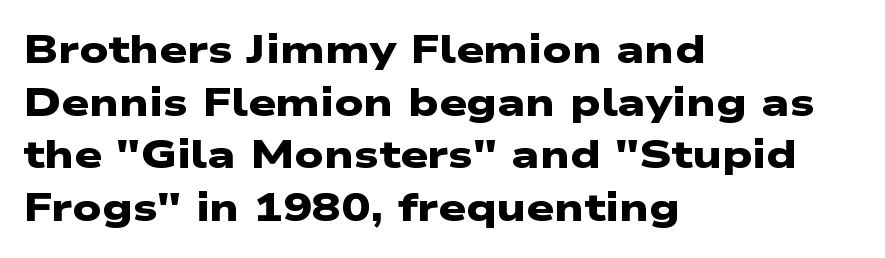
{"serif": "no", "bold": "yes", "weight": "heavy", "width": "wide", "stroke_contrast": "low", "x_height": "medium", "monospaced": "no", "underline": "no", "align": "left", "line_spacing": "normal", "line_spacing_ratio": 1.35, "letter_spacing": "normal", "letter_spacing_em": 0.0, "glyph_px": 39}
